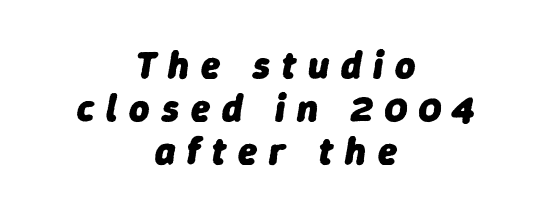
The passage shown stacks its lines with hardly any gap. Bold? Absolutely — the strokes are thick and heavy. Yep, that's italic — everything's leaning. Alignment: centered. Each letter keeps its own natural width here, so spacing adapts to shape. There is plenty of visible air inserted between adjacent glyphs.
